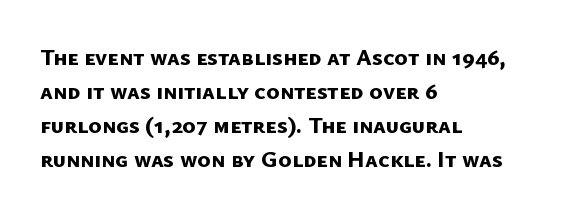
Normally led — the rows are evenly, conventionally spaced. In CSS terms this would be text-align: left. The passage shown is not underscored anywhere. The rendering keeps characters at their native spacing. The rendering uses a bold face; every stroke is thick and dark.
